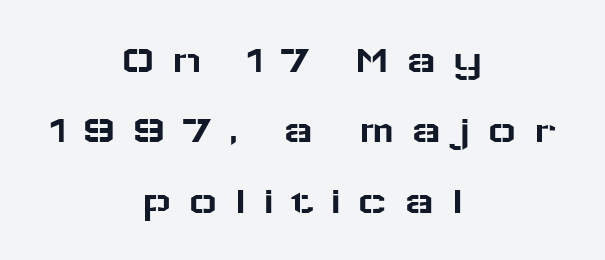
Q: Is the text italic (slanted)? A: No, it is upright.
Q: Is the typeface a serif or a sans-serif typeface? A: Sans-serif.
Q: Is the text underlined? A: No.
Q: How is the paragraph aligned? A: Centered.
Q: Is the spacing between letters normal or unusually wide? A: Unusually wide.
Q: Width (condensed, normal, or wide)? A: Wide.
Q: Stroke contrast? A: Low.
Q: x-height? A: Medium.
Q: Monospaced? A: No.
